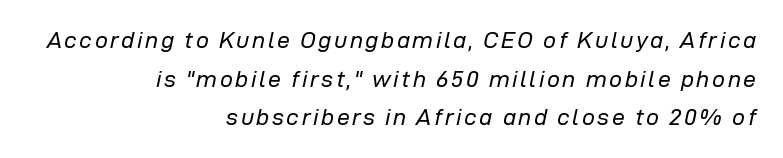
The image shows 23 px text type, italic (leaning right); set right-aligned, normal line spacing (1.68x), not underlined.
